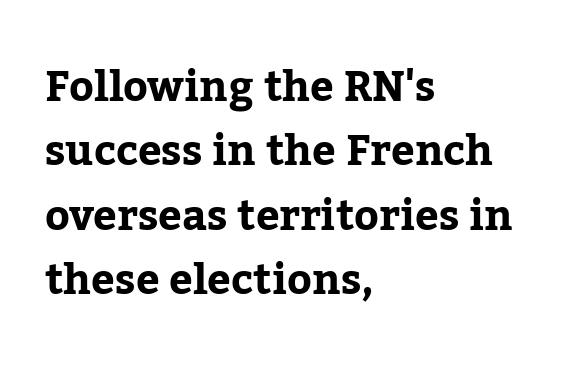
{"serif": "yes", "italic": "no", "width": "normal", "stroke_contrast": "low", "x_height": "medium", "monospaced": "no", "underline": "no", "align": "left", "line_spacing": "normal", "line_spacing_ratio": 1.53, "letter_spacing": "normal", "letter_spacing_em": 0.0, "glyph_px": 42}
